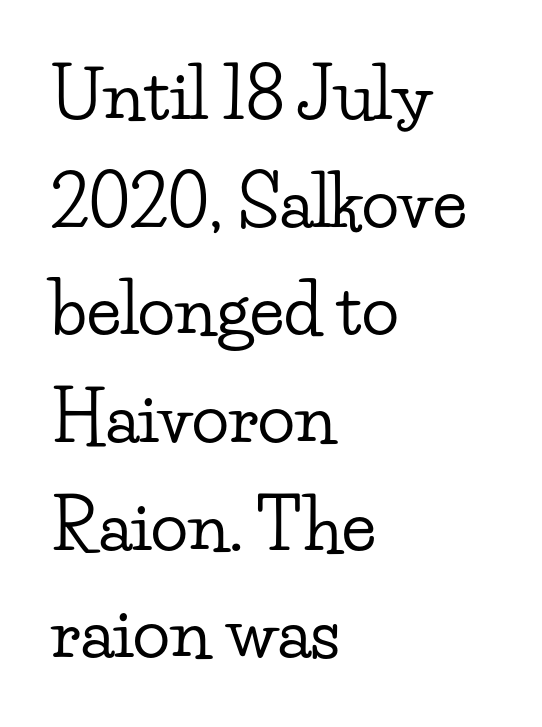
This is the regular roman posture of the typeface. No word sits above an underline. This is serif lettering, the kind often seen in printed books. The ragged edge is on the right, which tells us the setting is flush left. Is this a fixed-width face? No — the glyphs have proportional, varying widths. The type is set solid horizontally, with unmodified tracking.
